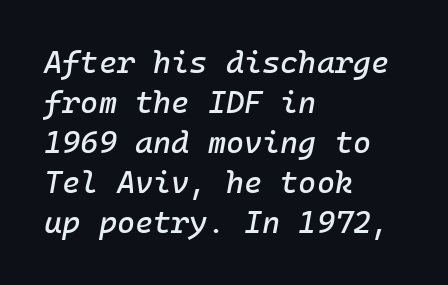
Reading down the block, your eye returns to a fixed left position each line. The vertical gap from one line to the next is medium. Plain, unruled lines of type. There is no visible air inserted between adjacent glyphs. The axis of the letterforms is tilted away from vertical.
